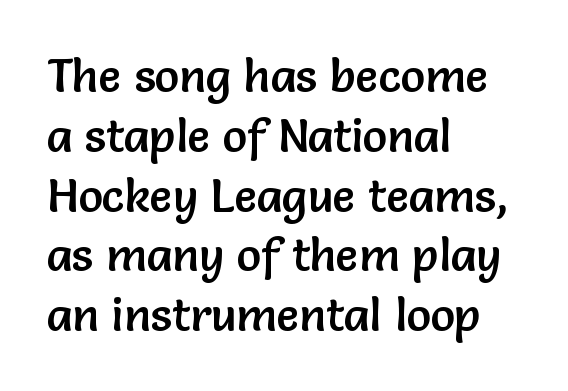
The image shows 46 px sans-serif type, upright; set left-aligned, normal line spacing (1.3x), normal letter spacing, not underlined; low stroke contrast and a medium x-height.
